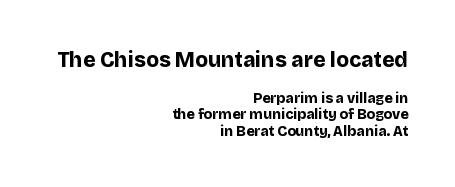
Q: Is the text bold? A: Yes.
Q: Is the text italic (slanted)? A: No, it is upright.
Q: Is the text underlined? A: No.
Q: How is the paragraph aligned? A: Right-aligned.
Q: Is the spacing between letters normal or unusually wide? A: Normal.
Q: Which block of text is set in a larger size, the first (top) or the second (bottom)? A: The first (top) one.
